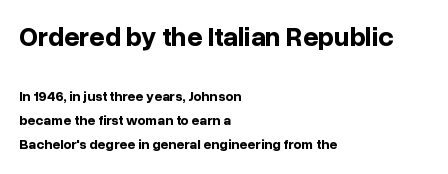
The image shows 27 px bold type, upright; set left-aligned, line spacing 1.72x, normal letter spacing, not underlined; the first (top) block is 1.93x larger.
